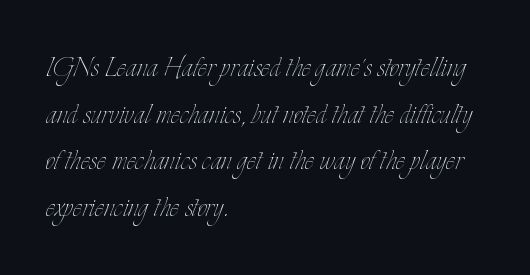
Layout note: lines flush left. Successive baselines arrive at the customary interval. How are the letters spaced? Ordinarily, with no added tracking.
